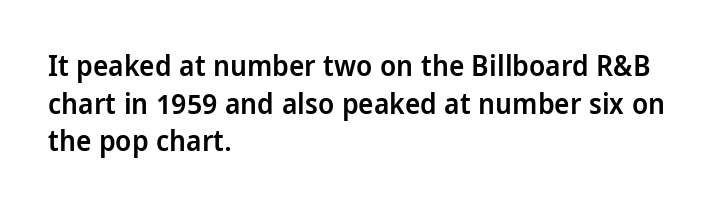
Note the varied advance widths — an 'i' is clearly narrower than an 'm'. A semibold gives these letters moderate extra thickness, short of bold. The font family rendered here belongs to the sans-serif group. Observe the ordinary spacing: letters are neighbours, not strangers. The lettering holds an erect, upright posture throughout.
